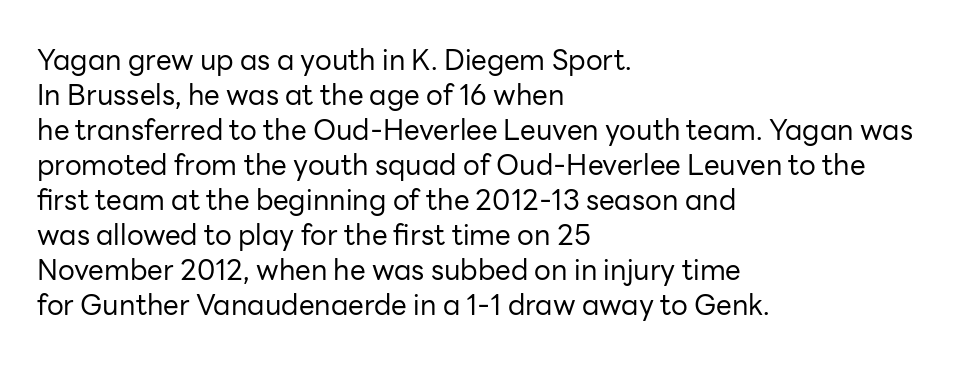
The image shows 28 px regular-weight sans-serif type, upright; set left-aligned, normal line spacing (1.25x), normal letter spacing, not underlined; low stroke contrast and a medium x-height.
